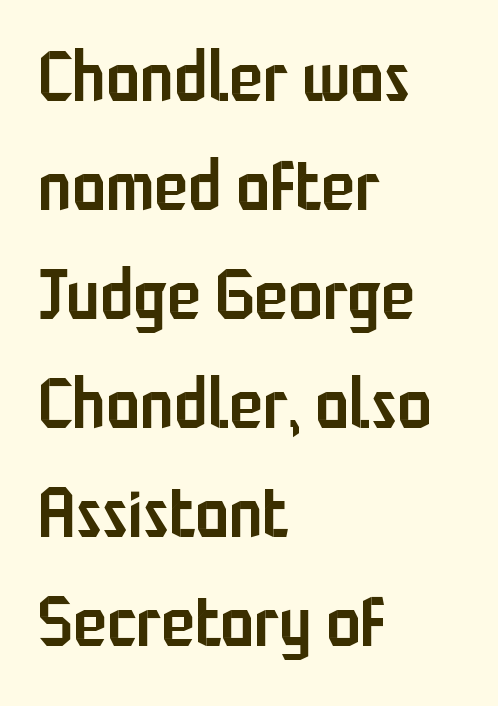
Reading down the column, the eye jumps a familiar distance to each next line. The passage shown is semibold, sitting just below true bold. The letters stand straight up with perfectly vertical stems. Compared with typical body copy, the letter spacing here is the same.
